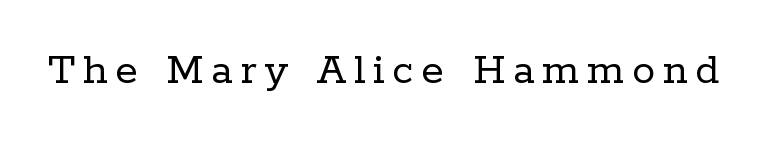
Q: Is the text bold? A: No.
Q: Is the text italic (slanted)? A: No, it is upright.
Q: Is the typeface a serif or a sans-serif typeface? A: Serif.
Q: Is the text underlined? A: No.
Q: Width (condensed, normal, or wide)? A: Normal.
Q: Stroke contrast? A: Low.
Q: x-height? A: Medium.
Q: Monospaced? A: No.
